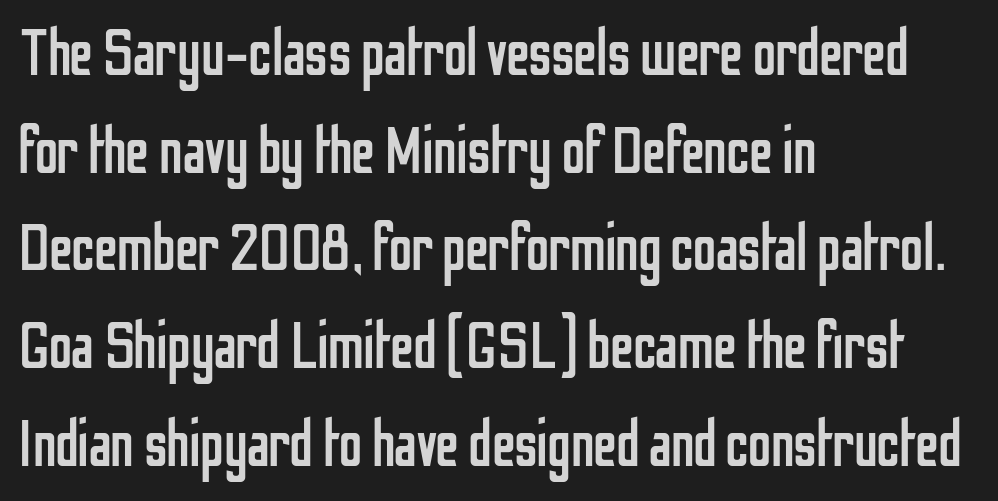
The image shows 66 px regular-weight, condensed sans-serif type, upright; set left-aligned, normal line spacing (1.48x), normal letter spacing, not underlined; low stroke contrast and a medium x-height.
